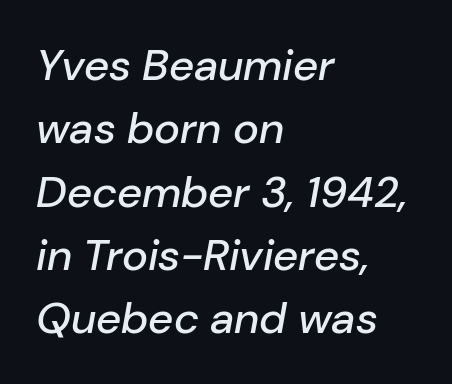
The lines are quadded left. No word sits above an underline. Posture: slanted. Regular leading. Proportional: the letters do not fall into vertical columns.
